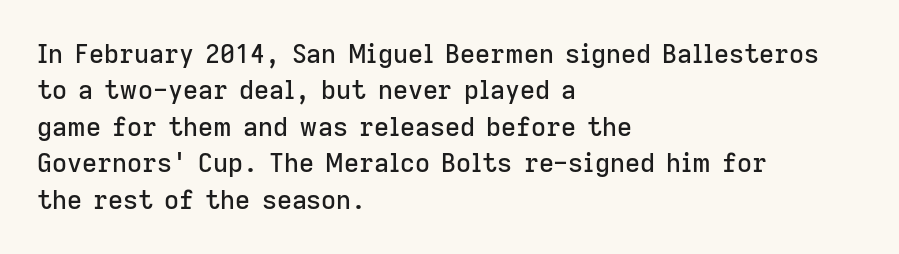
The image shows 26 px text type, upright; set left-aligned, normal line spacing (1.4x), normal letter spacing, not underlined.
